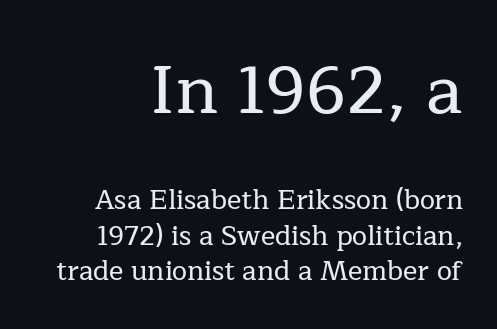
Q: Is the text italic (slanted)? A: No, it is upright.
Q: Is the typeface a serif or a sans-serif typeface? A: Serif.
Q: Is the text underlined? A: No.
Q: Is the spacing between letters normal or unusually wide? A: Normal.
Q: Is the spacing between lines tight, normal or loose? A: Normal.
Q: Which block of text is set in a larger size, the first (top) or the second (bottom)? A: The first (top) one.
Q: Width (condensed, normal, or wide)? A: Normal.
Q: Stroke contrast? A: Low.
Q: x-height? A: Medium.
Q: Monospaced? A: No.
